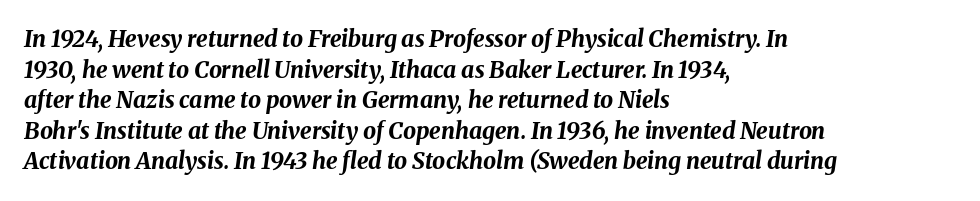
The image shows 23 px bold type, italic (leaning right); set left-aligned, normal line spacing (1.33x), normal letter spacing, not underlined.
